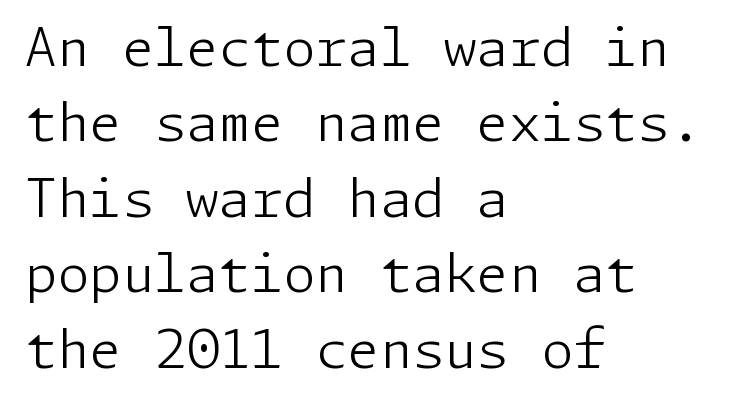
Words appear dense and cohesive because spacing is normal. These lines were composed using upright roman letters. The cut favours lightness, reaching ordinary text weight at its darkest. The font family rendered here belongs to the sans-serif group. Reading down the column, the eye jumps a familiar distance to each next line. The passage shown is not underscored anywhere.
